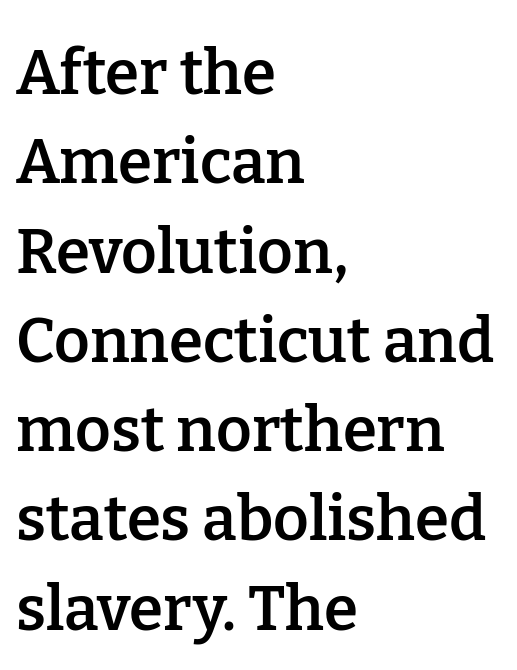
Q: Is the text bold? A: Semi-bold.
Q: Is the text italic (slanted)? A: No, it is upright.
Q: Is the typeface a serif or a sans-serif typeface? A: Serif.
Q: Is the text underlined? A: No.
Q: How is the paragraph aligned? A: Left-aligned.
Q: Is the spacing between letters normal or unusually wide? A: Normal.
Q: Is the spacing between lines tight, normal or loose? A: Normal.
Q: Width (condensed, normal, or wide)? A: Normal.
Q: Stroke contrast? A: Low.
Q: x-height? A: Medium.
Q: Monospaced? A: No.
